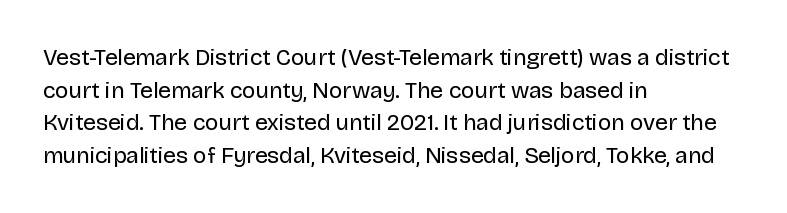
{"italic": "no", "bold": "no", "underline": "no", "align": "left", "line_spacing": "normal", "line_spacing_ratio": 1.42, "letter_spacing": "normal", "letter_spacing_em": 0.0, "glyph_px": 23}
